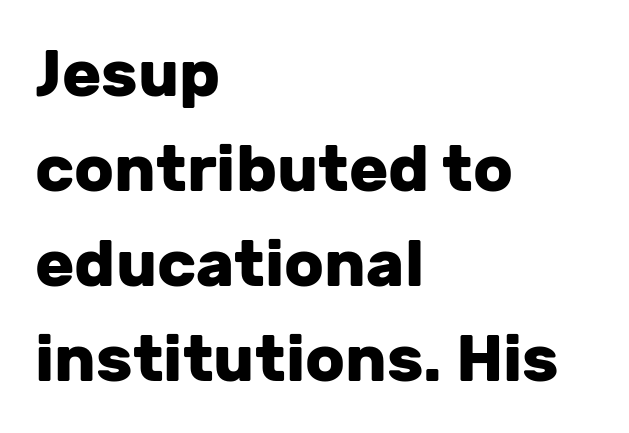
Observe the absence of serifs on each vertical stroke in this sample. Nobody drew a line under any word here. A typesetter would call this leading conventional body-copy spacing. The setting favours the left margin, as ordinary paragraphs usually do. Caption: standard tracking, unaltered.
